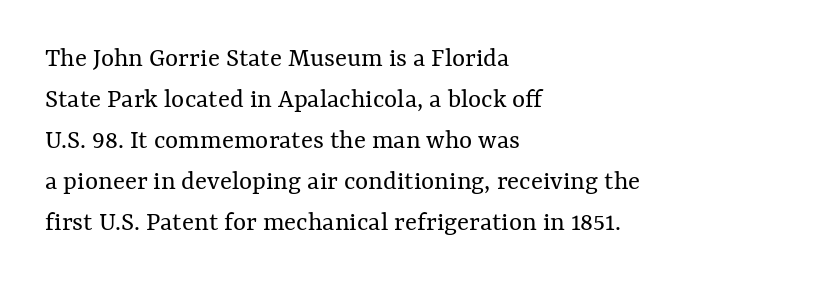
No heavy texture on the line: the type isn't bold. The rendering keeps characters at their native spacing. Layout note: lines flush left. Tall strokes in this sample are plumb rather than angled.
